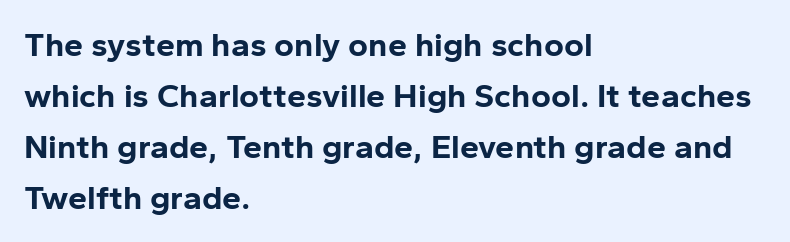
Q: Is the text bold? A: Yes.
Q: Is the text italic (slanted)? A: No, it is upright.
Q: Is the typeface a serif or a sans-serif typeface? A: Sans-serif.
Q: Is the text underlined? A: No.
Q: How is the paragraph aligned? A: Left-aligned.
Q: Is the spacing between letters normal or unusually wide? A: Normal.
Q: Is the spacing between lines tight, normal or loose? A: Normal.
Q: Width (condensed, normal, or wide)? A: Normal.
Q: Stroke contrast? A: Low.
Q: x-height? A: Medium.
Q: Monospaced? A: No.
